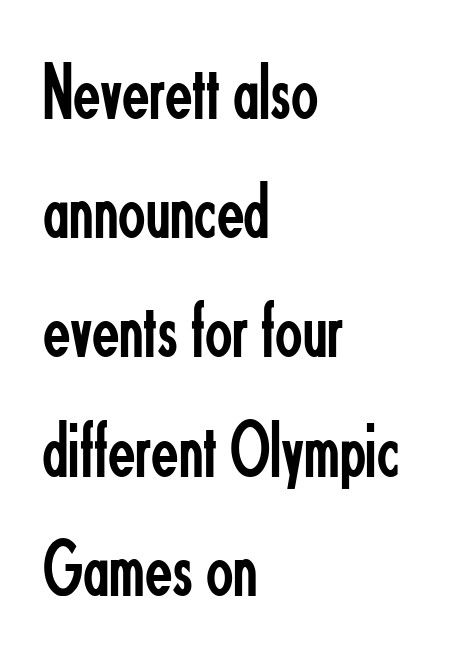
{"serif": "no", "italic": "no", "bold": "no", "weight": "regular", "width": "condensed", "stroke_contrast": "low", "x_height": "small", "monospaced": "no", "underline": "no", "align": "left", "line_spacing": "normal", "line_spacing_ratio": 1.49, "letter_spacing": "normal", "letter_spacing_em": 0.0, "glyph_px": 80}
